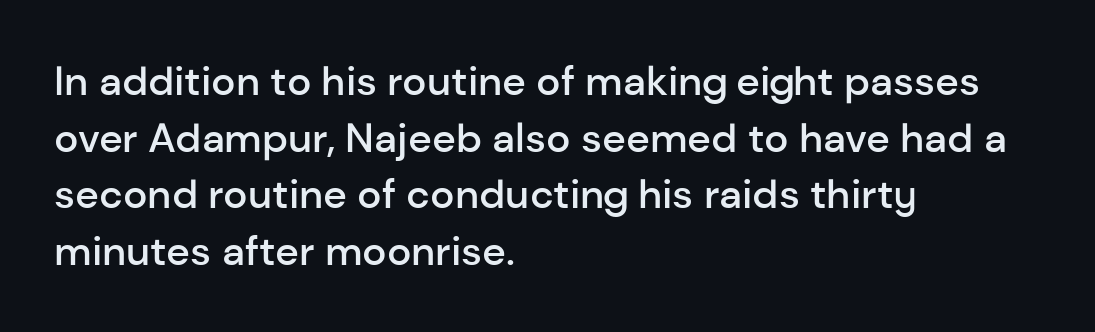
{"serif": "no", "italic": "no", "bold": "semi", "weight": "semibold", "width": "normal", "stroke_contrast": "low", "x_height": "medium", "monospaced": "no", "underline": "no", "align": "left", "line_spacing": "normal", "line_spacing_ratio": 1.38, "letter_spacing": "normal", "letter_spacing_em": 0.0, "glyph_px": 41}
